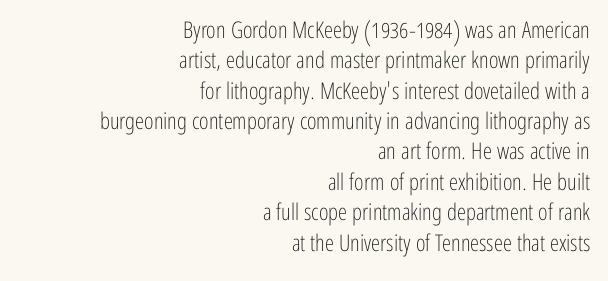
Each row of text sits above clean, open space. A typesetter would call this zero additional tracking. Heft: none added — not bold. Interline gaps are of average width in this sample.
